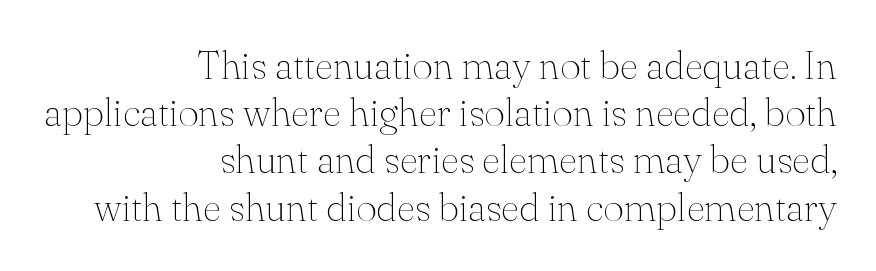
{"serif": "yes", "italic": "no", "bold": "no", "weight": "thin", "width": "normal", "stroke_contrast": "medium", "x_height": "small", "monospaced": "no", "underline": "no", "align": "right", "line_spacing_ratio": 1.18, "letter_spacing": "normal", "letter_spacing_em": 0.0, "glyph_px": 40}
